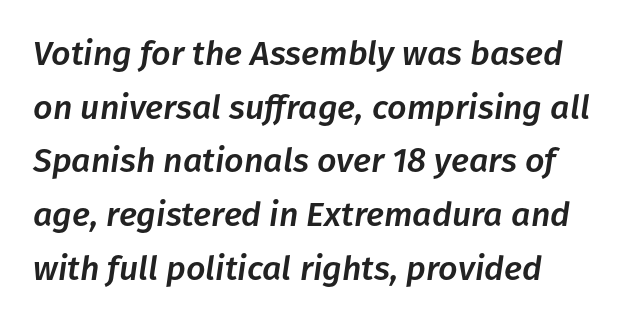
{"italic": "yes", "lean": "right", "slant_degrees": 8, "width": "normal", "stroke_contrast": "low", "x_height": "medium", "monospaced": "no", "underline": "no", "line_spacing": "normal", "line_spacing_ratio": 1.58, "letter_spacing": "normal", "letter_spacing_em": 0.0, "glyph_px": 34}
